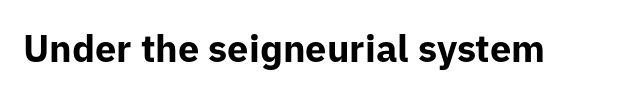
The text was rendered using a sans face with plain stroke endings. A typesetter would call this zero additional tracking. If you drew a line through each stem, it would be perfectly vertical. The rendering uses a bold face; every stroke is thick and dark. Descender tails drop into unmarked territory.
